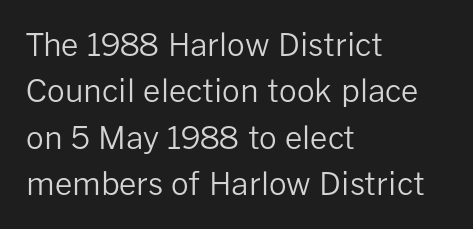
{"serif": "no", "italic": "no", "bold": "no", "weight": "regular", "width": "normal", "stroke_contrast": "low", "x_height": "medium", "monospaced": "no", "underline": "no", "align": "left", "line_spacing": "normal", "line_spacing_ratio": 1.5, "letter_spacing": "normal", "letter_spacing_em": 0.0, "glyph_px": 31}
